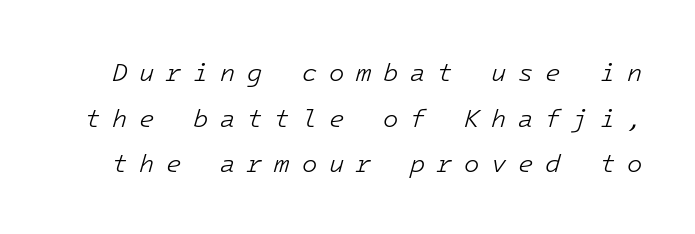
Ink coverage per letter is moderate at most. Underlining? Definitely not there. It's the slanting kind of type. Glyph-to-glyph distance is far greater than everyday printed text.
